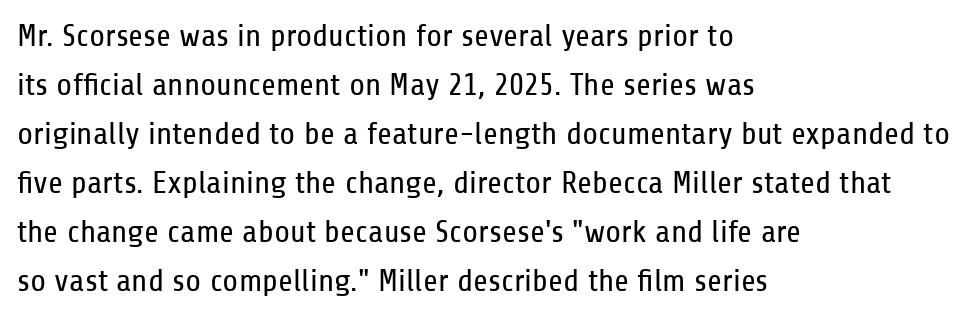
The image shows 32 px regular-weight, condensed sans-serif type, upright; set left-aligned, normal line spacing (1.53x), normal letter spacing, not underlined; low stroke contrast and a medium x-height.
